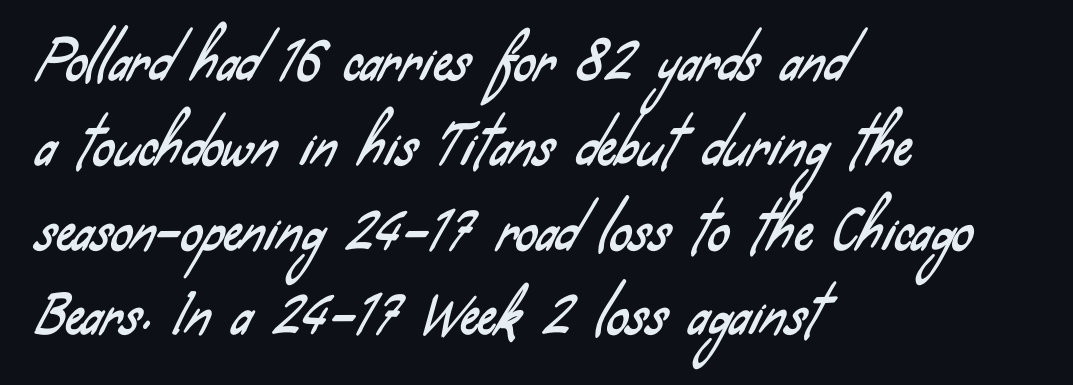
Alignment: flush left. In terms of leading, this rendering sits right in the middle. The text was rendered using a sans face with plain stroke endings. Compared with typical body copy, the letter spacing here is the same. Decoration check: the copy has no underline.
